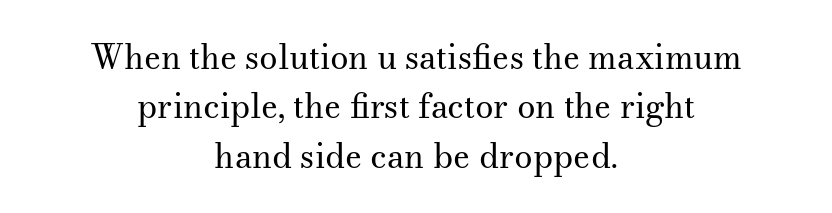
The image shows 33 px regular-weight serif type, upright; set centered, normal line spacing (1.5x), normal letter spacing, not underlined; medium stroke contrast and a small x-height.
